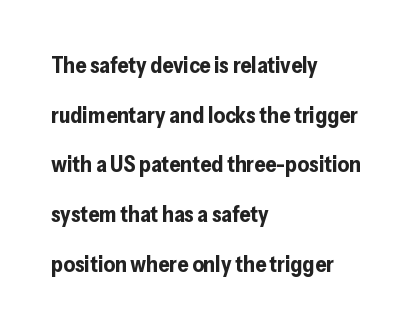
{"italic": "no", "bold": "yes", "underline": "no", "align": "left", "line_spacing": "loose", "line_spacing_ratio": 2.26, "letter_spacing": "normal", "letter_spacing_em": 0.0, "glyph_px": 22}
